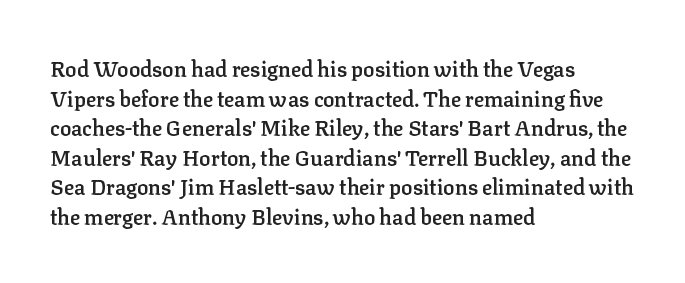
The image shows 21 px text type, upright; set left-aligned, normal line spacing (1.41x), normal letter spacing, not underlined.
